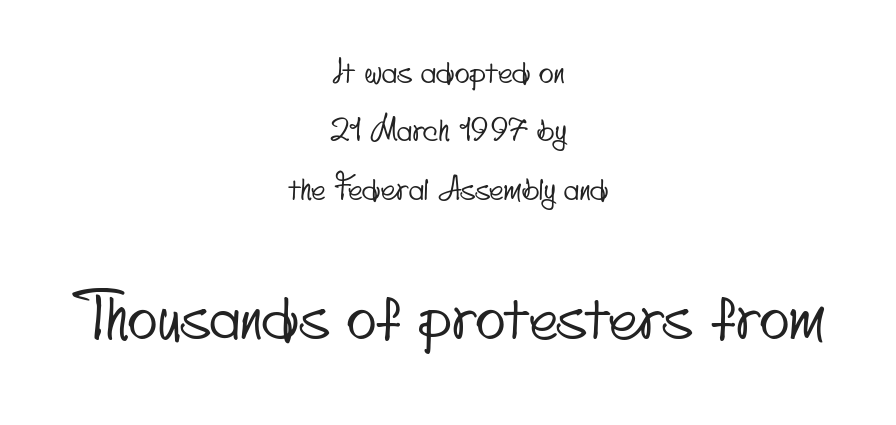
The image shows 62 px condensed sans-serif type; set centered, line spacing 1.88x, normal letter spacing, not underlined; the second (bottom) block is 2.0x larger; low stroke contrast and a small x-height.
